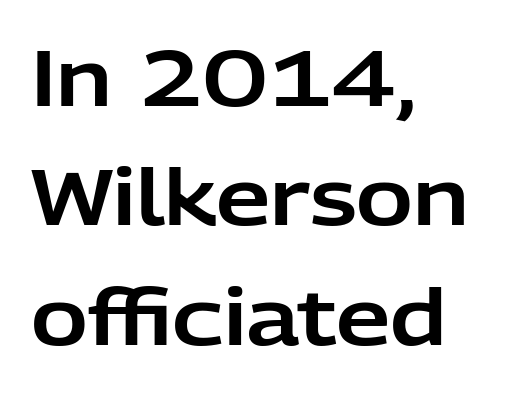
Proportional: the letters do not fall into vertical columns. The lines in this sample share a left origin and differ only in where they stop. A typesetter would label this face a sans. Look at the tracking — it's just the regular setting, nothing added. Underlining? Definitely not there. The vertical gap from one line to the next is medium.
